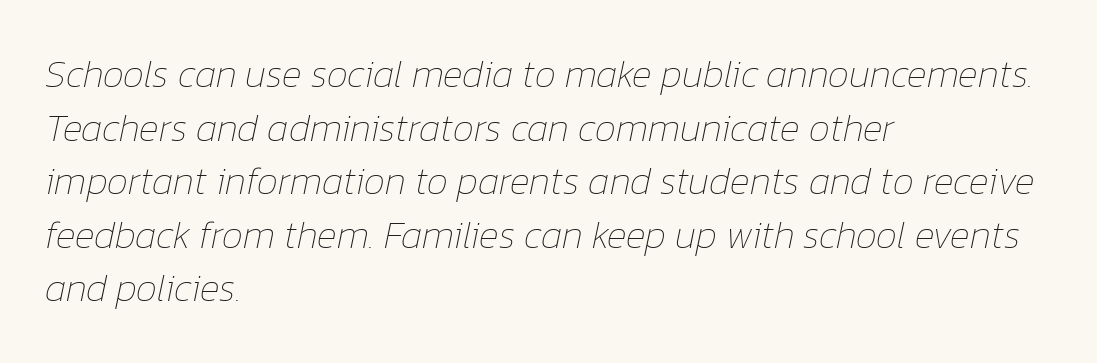
These lines are rendered in a variable-pitch font. One-word summary of the alignment: left. It's the slanting kind of type. Check under the words: just untouched page. Does extra space separate the letters? No, they use regular spacing. One glance says typical: line gaps are just what's usual.
